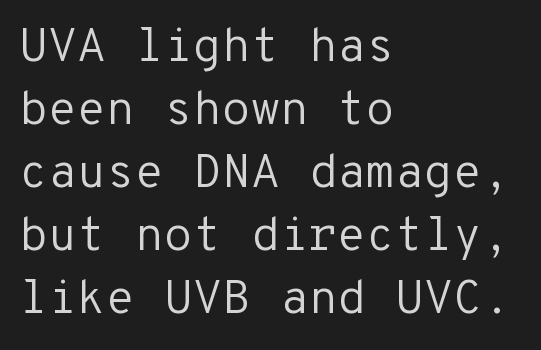
Q: Is the text bold? A: No.
Q: Is the text italic (slanted)? A: No, it is upright.
Q: Is the typeface a serif or a sans-serif typeface? A: Sans-serif.
Q: Is the text underlined? A: No.
Q: How is the paragraph aligned? A: Left-aligned.
Q: Is the spacing between letters normal or unusually wide? A: Normal.
Q: Is the spacing between lines tight, normal or loose? A: Normal.
Q: Width (condensed, normal, or wide)? A: Normal.
Q: Stroke contrast? A: Low.
Q: x-height? A: Medium.
Q: Monospaced? A: Yes.
